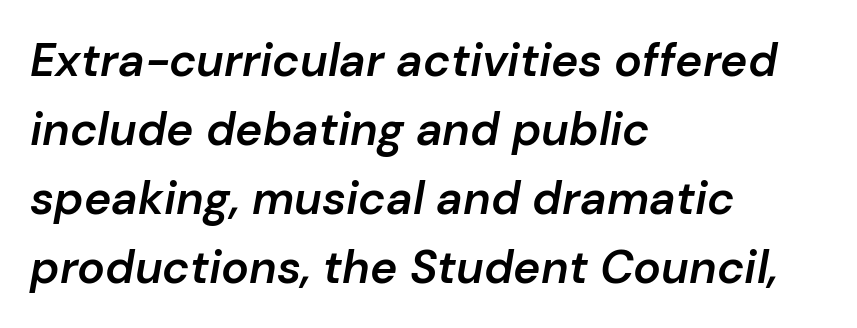
{"italic": "yes", "lean": "right", "slant_degrees": 10, "bold": "semi", "weight": "semibold", "width": "normal", "stroke_contrast": "low", "x_height": "medium", "monospaced": "no", "underline": "no", "align": "left", "line_spacing": "normal", "line_spacing_ratio": 1.5, "letter_spacing": "normal", "letter_spacing_em": 0.0, "glyph_px": 46}
